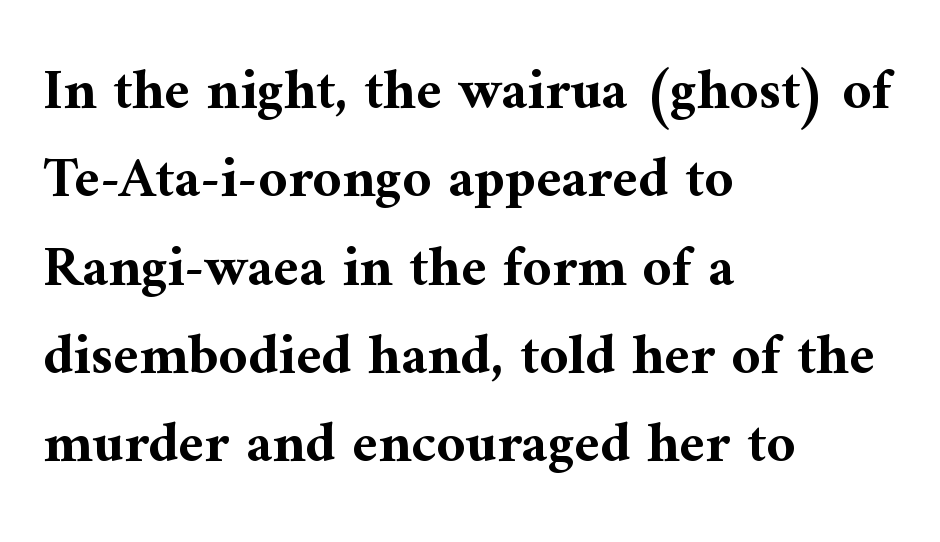
{"serif": "yes", "italic": "no", "bold": "yes", "weight": "bold", "width": "normal", "stroke_contrast": "medium", "x_height": "medium", "monospaced": "no", "underline": "no", "align": "left", "line_spacing": "normal", "line_spacing_ratio": 1.55, "letter_spacing": "normal", "letter_spacing_em": 0.0, "glyph_px": 57}
